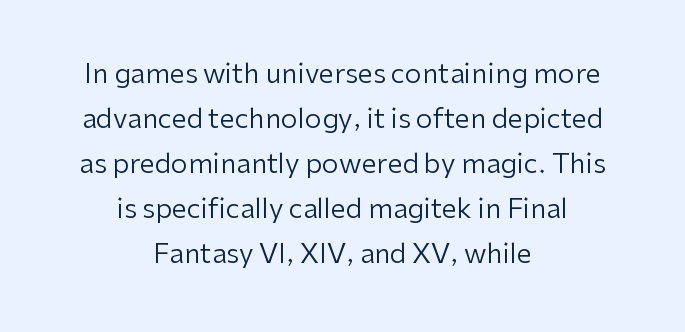
{"italic": "no", "bold": "no", "underline": "no", "align": "center", "line_spacing": "normal", "line_spacing_ratio": 1.67, "letter_spacing": "normal", "letter_spacing_em": 0.0, "glyph_px": 27}
